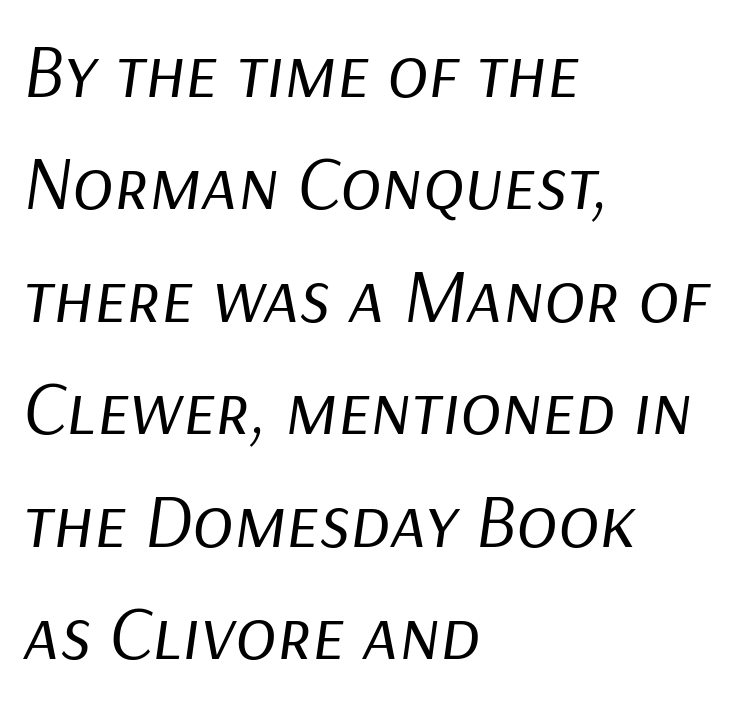
Q: Is the text bold? A: No.
Q: Is the text italic (slanted)? A: Yes, it leans right by about 9 degrees.
Q: Is the text underlined? A: No.
Q: How is the paragraph aligned? A: Left-aligned.
Q: Is the spacing between letters normal or unusually wide? A: Normal.
Q: Is the spacing between lines tight, normal or loose? A: Normal.
Q: Width (condensed, normal, or wide)? A: Normal.
Q: Stroke contrast? A: Low.
Q: x-height? A: Medium.
Q: Monospaced? A: No.
